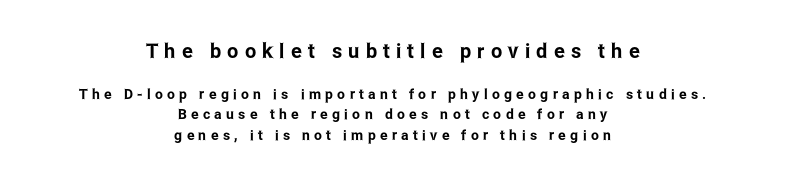
If you folded the block vertically in half, each line would mirror itself in length. Loose tracking; the words dissolve into strings of separated letters. Two sizes are in play, and the larger belongs to the first block. Tall strokes in this sample are plumb rather than angled. The block of text has a typical density, with ordinary space between rows.
